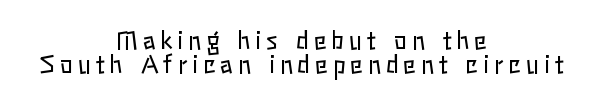
{"italic": "no", "bold": "no", "underline": "no", "align": "center", "line_spacing": "tight", "line_spacing_ratio": 1.01, "letter_spacing": "wide", "letter_spacing_em": 0.2, "glyph_px": 24}
